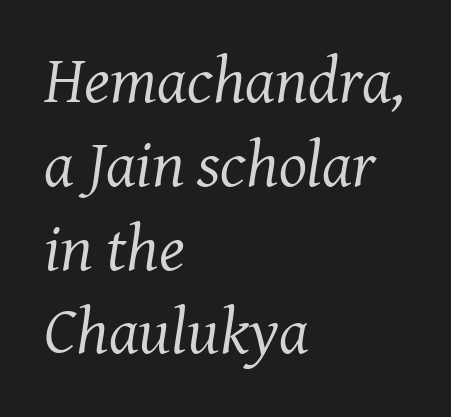
The rendering anchors every line to the left-hand side. Spacing verdict: proportional, widths tailored to each character. Rendered with sloped, italic letterforms. The rows are spaced the way most documents space them.
